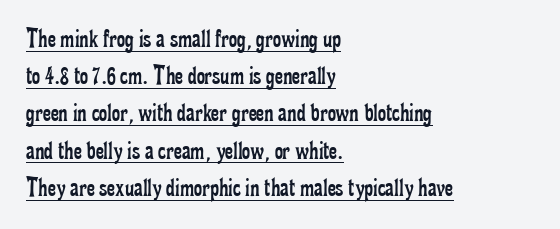
The face looks like a standard text weight, possibly lighter. The paragraph has a hard left edge and a soft right edge. Posture: upright roman. Are there feet on the stems? There are — it's a serif.
